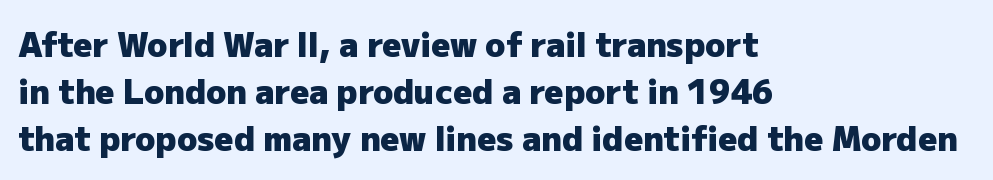
The image shows 33 px heavy sans-serif type, upright; set left-aligned, normal line spacing (1.43x), normal letter spacing, not underlined; low stroke contrast and a medium x-height.
